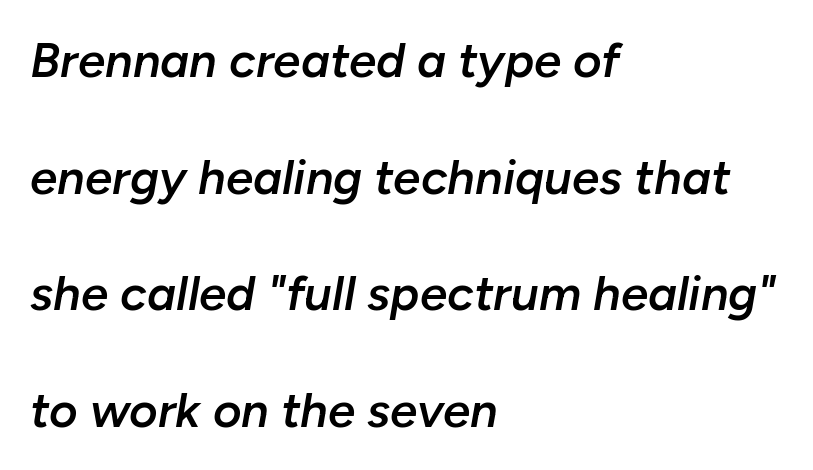
{"italic": "yes", "lean": "right", "slant_degrees": 10, "bold": "semi", "weight": "semibold", "width": "normal", "stroke_contrast": "low", "x_height": "medium", "monospaced": "no", "underline": "no", "align": "left", "line_spacing": "loose", "line_spacing_ratio": 2.38, "letter_spacing": "normal", "letter_spacing_em": 0.0, "glyph_px": 49}
